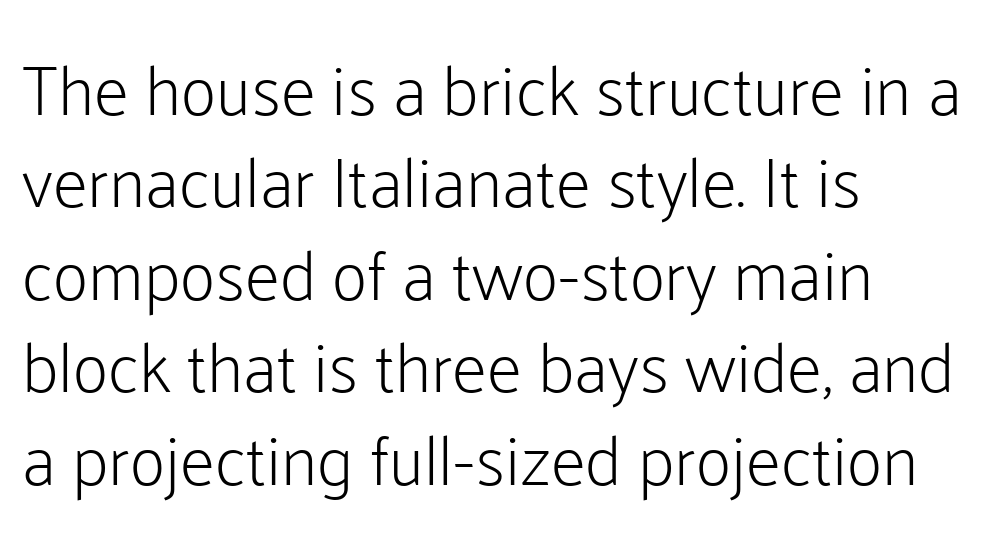
Nobody drew a line under any word here. Evenly set lines give the paragraph a standard silhouette. Nope, not italic — everything's standing straight. Default kerning and tracking; the words read as compact shapes.
